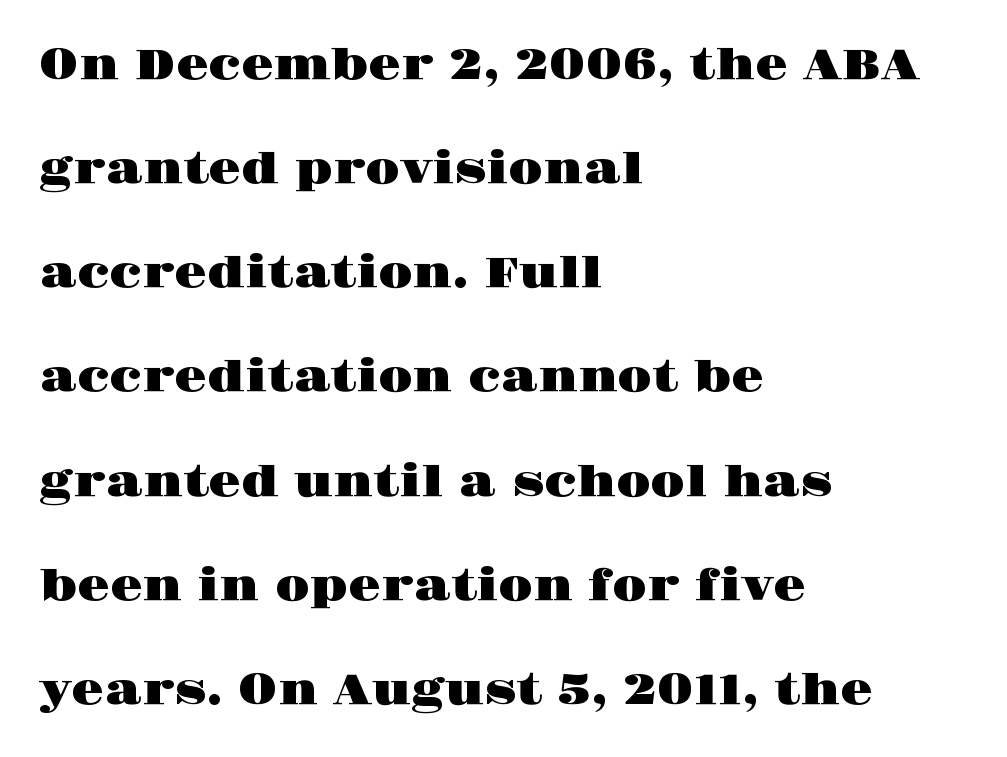
The image shows 42 px wide serif type, upright; set left-aligned, loose line spacing (2.48x), normal letter spacing, not underlined; high stroke contrast and a large x-height.
